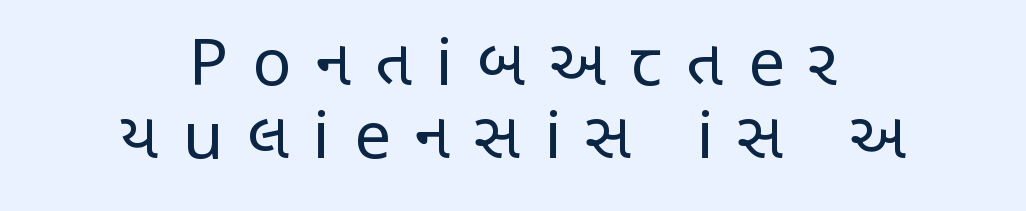
The image shows 65 px regular-weight, condensed sans-serif type, upright; set centered, tight line spacing (1.12x), unusually wide letter spacing (+0.37 em), not underlined; low stroke contrast and a large x-height.
